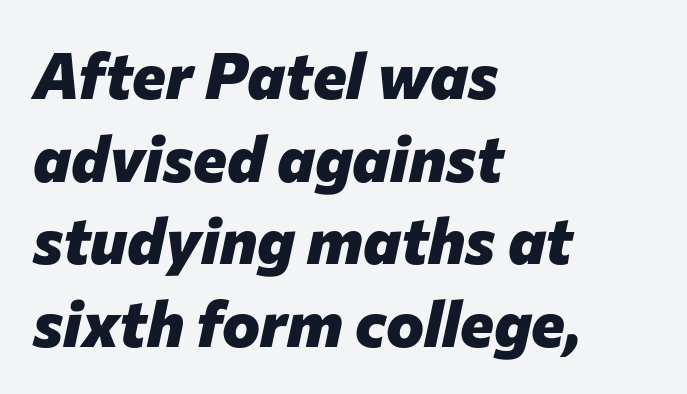
These lines keep a tight, regular rhythm from letter to letter. It's the slanting kind of type. Baseline-to-baseline distance is the conventional proportion of letter height. This is heavy type, rendered in bold. Looks like regular typesetting: each glyph gets only the width it needs. Is the block centered? No — it sits flush against the left margin.
